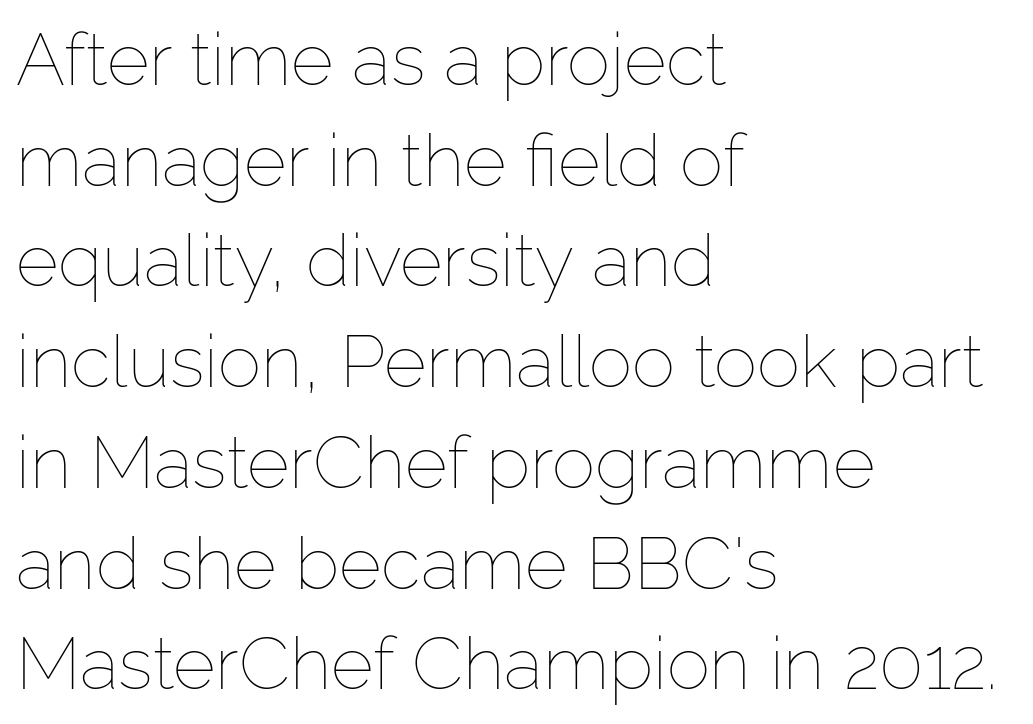
The image shows 73 px thin type, upright; set left-aligned, normal line spacing (1.38x), normal letter spacing, not underlined; low stroke contrast and a medium x-height.
